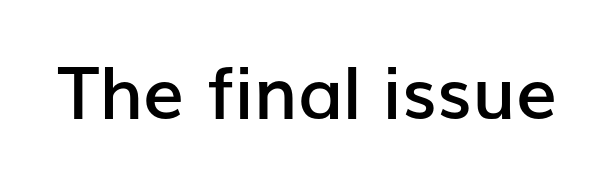
{"serif": "no", "italic": "no", "bold": "semi", "weight": "semibold", "width": "normal", "stroke_contrast": "low", "x_height": "medium", "monospaced": "no", "underline": "no", "letter_spacing": "normal", "letter_spacing_em": 0.0, "glyph_px": 73}
